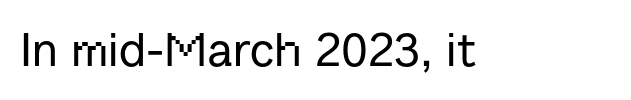
The image shows 47 px sans-serif type, upright; set normal letter spacing, not underlined; low stroke contrast and a medium x-height.
